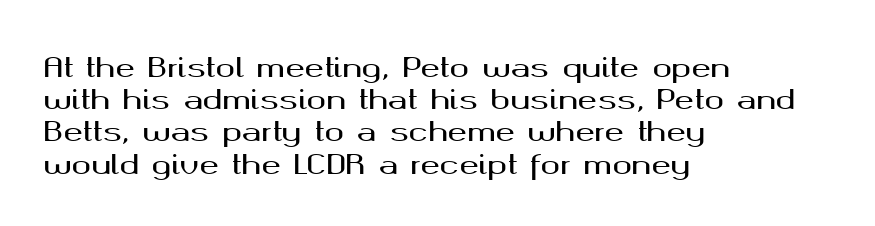
The image shows 26 px text type, upright; set left-aligned, line spacing 1.24x, normal letter spacing, not underlined.
